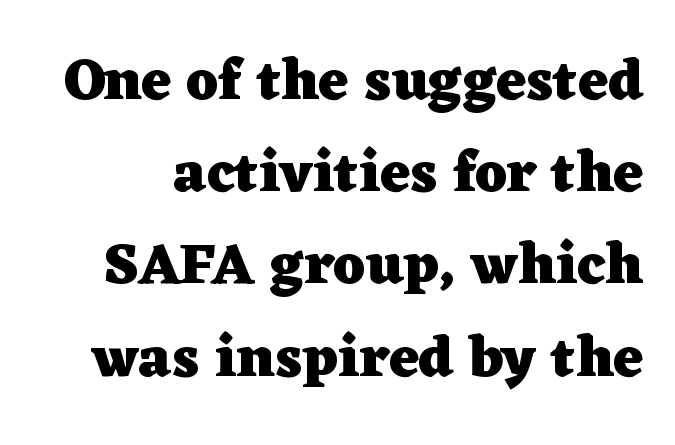
The image shows 58 px heavy, wide serif type, upright; set normal line spacing (1.59x), normal letter spacing, not underlined; low stroke contrast and a medium x-height.
